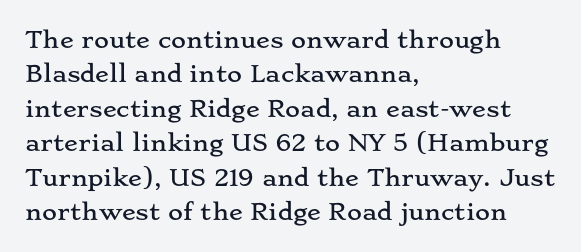
The specimen omits any rule beneath the text block's lines. The line-height multiplier appears to be the usual default. Posture: upright roman. The letters sit at their default tracking, neither squeezed nor spread.
